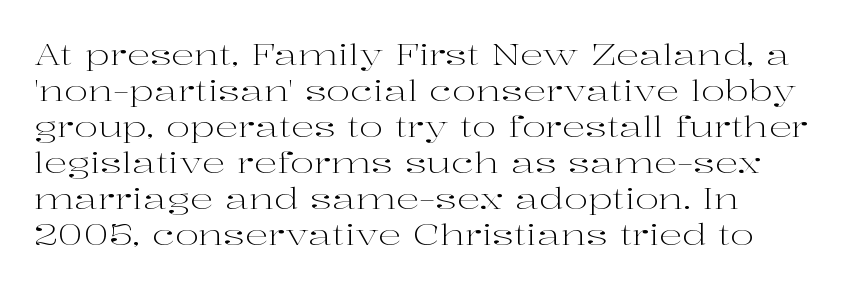
Q: Is the text bold? A: No.
Q: Is the text italic (slanted)? A: No, it is upright.
Q: Is the typeface a serif or a sans-serif typeface? A: Serif.
Q: Is the text underlined? A: No.
Q: How is the paragraph aligned? A: Left-aligned.
Q: Is the spacing between letters normal or unusually wide? A: Normal.
Q: Width (condensed, normal, or wide)? A: Wide.
Q: Stroke contrast? A: High.
Q: x-height? A: Medium.
Q: Monospaced? A: No.
